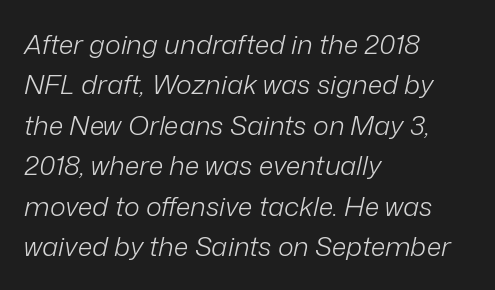
The image shows 27 px text type, italic (leaning right); set left-aligned, normal line spacing (1.5x), normal letter spacing, not underlined.
